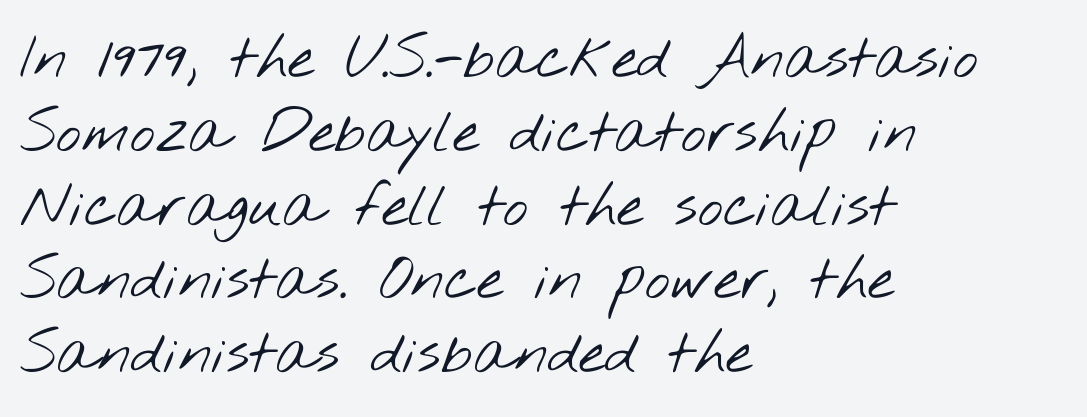
The rag falls on the right side of this text block. Character widths vary here, with narrow letters taking less room than wide ones. Underline: absent. What kind of face is this? One without serifs — a sans.
